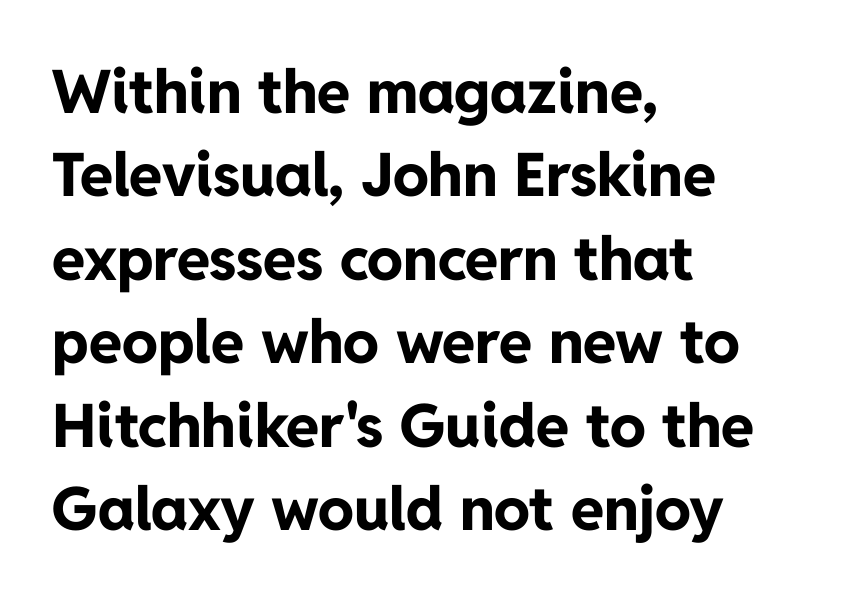
The image shows 60 px bold sans-serif type, upright; set left-aligned, normal line spacing (1.39x), normal letter spacing, not underlined; low stroke contrast and a medium x-height.
